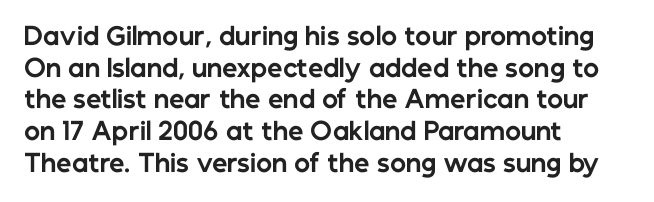
The image shows 24 px bold type, upright; set left-aligned, normal line spacing (1.32x), normal letter spacing, not underlined.
